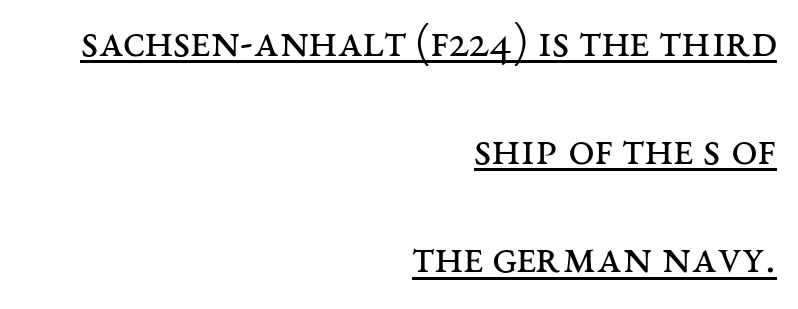
Notice how the stems are strictly vertical — no italics here. Horizontal bands of white between lines are thick stripes. The typesetter chose a ragged-left arrangement here. Each line of the rendering has a horizontal stroke beneath the glyphs. This sample uses plain, unmodified letter spacing. The designer went with a serif here, giving each stem small feet.
